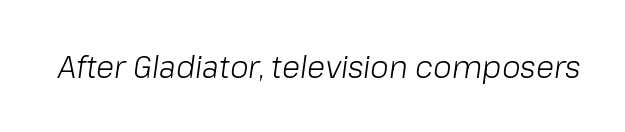
The image shows 30 px light type, italic (leaning right); set normal letter spacing, not underlined; low stroke contrast and a medium x-height.
